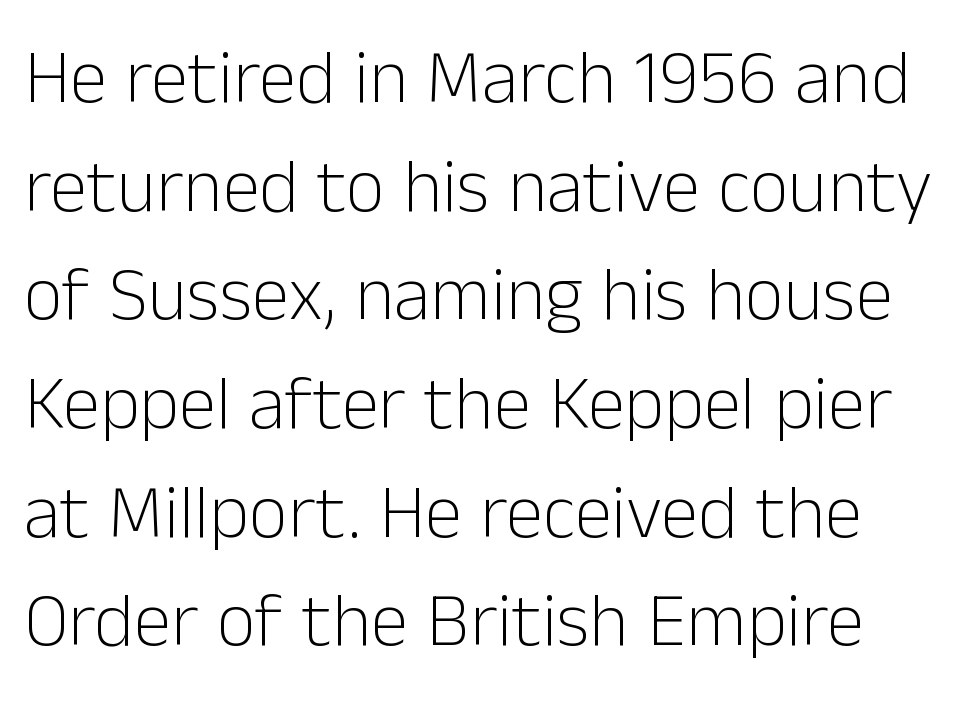
The strokes are not fattened; the text isn't bold. This rendering employs a face without finishing strokes, i.e., a sans-serif. Nope, not italic — everything's standing straight. Unmarked baselines from the first word to the last.
